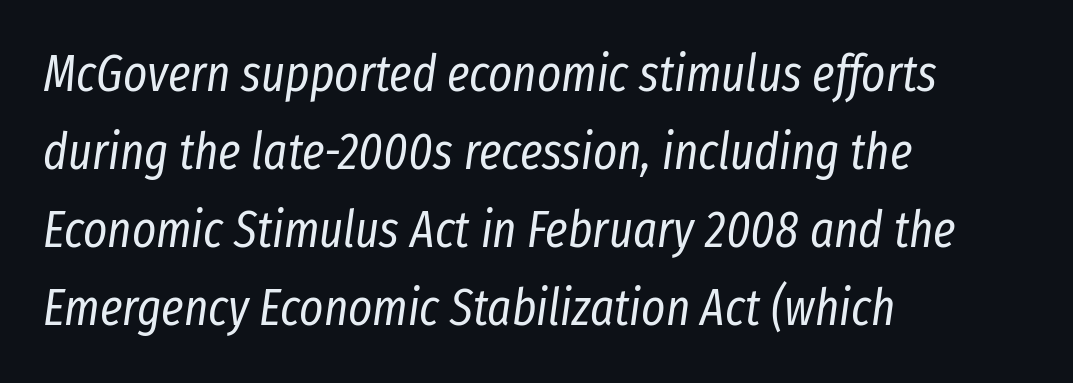
Q: Is the text bold? A: No.
Q: Is the text italic (slanted)? A: Yes, it leans right by about 8 degrees.
Q: Is the text underlined? A: No.
Q: How is the paragraph aligned? A: Left-aligned.
Q: Is the spacing between letters normal or unusually wide? A: Normal.
Q: Is the spacing between lines tight, normal or loose? A: Normal.
Q: Width (condensed, normal, or wide)? A: Condensed.
Q: Stroke contrast? A: Low.
Q: x-height? A: Medium.
Q: Monospaced? A: No.
